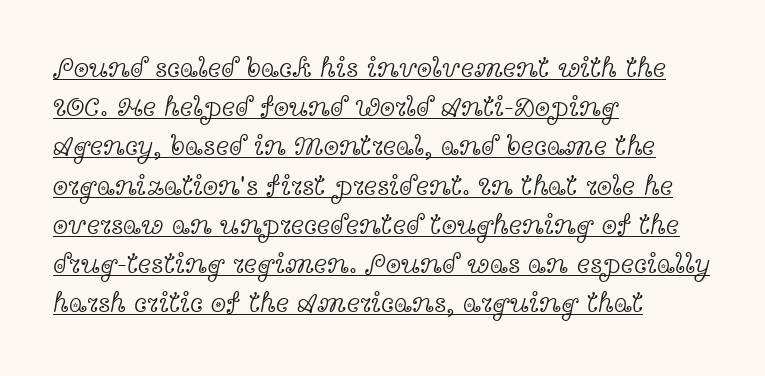
Font category for this specimen: serif. The lines sit at an ordinary, default distance from one another. Is this a fixed-width face? No — the glyphs have proportional, varying widths. Horizontal alignment here is leftward, the default for most running prose. Tall strokes in this sample are plumb rather than angled.
